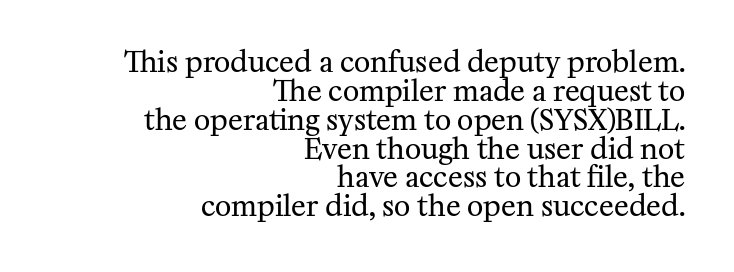
{"serif": "yes", "italic": "no", "bold": "no", "weight": "regular", "width": "normal", "stroke_contrast": "medium", "x_height": "medium", "monospaced": "no", "underline": "no", "align": "right", "line_spacing": "tight", "line_spacing_ratio": 1.03, "letter_spacing": "normal", "letter_spacing_em": 0.0, "glyph_px": 28}
